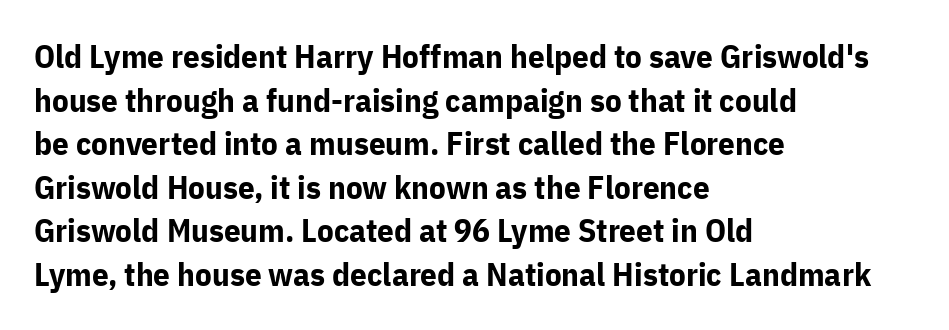
The image shows 33 px bold sans-serif type, upright; set left-aligned, normal line spacing (1.32x), normal letter spacing, not underlined; low stroke contrast and a medium x-height.
